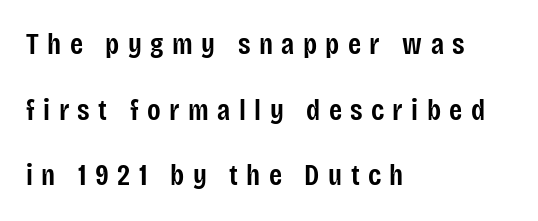
All the whitespace from short lines collects on the right. The specimen reads as upright at a glance. Baseline-to-baseline distance is far greater than the letter height. A typesetter would label this face a sans. Here the designer chose a conventional face with non-uniform glyph widths.
